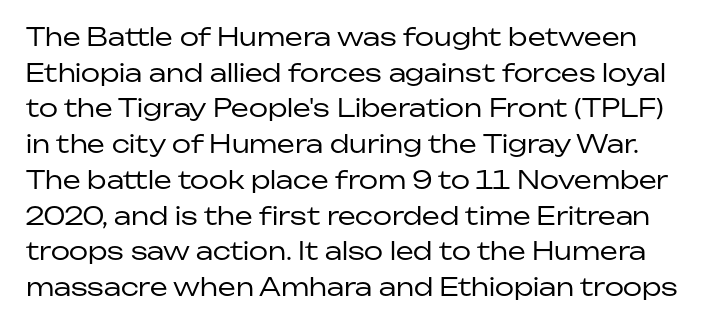
{"italic": "no", "bold": "no", "underline": "no", "line_spacing": "normal", "line_spacing_ratio": 1.43, "letter_spacing": "normal", "letter_spacing_em": 0.0, "glyph_px": 25}
